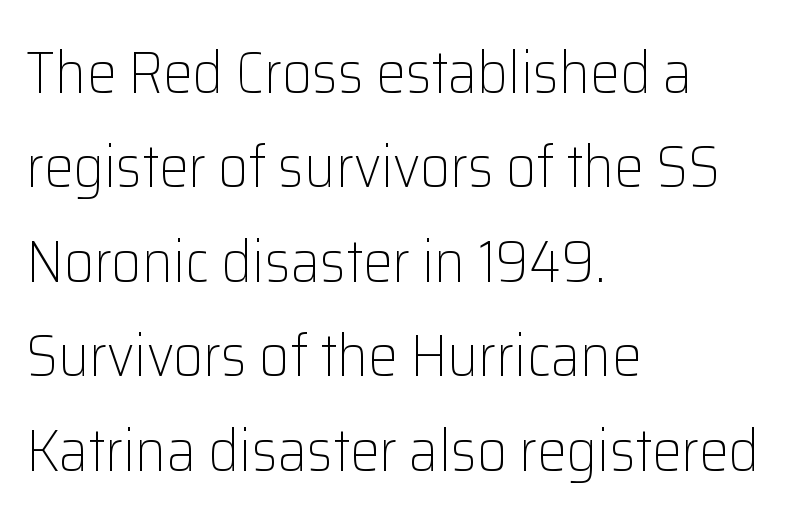
The image shows 59 px light sans-serif type, upright; set left-aligned, normal line spacing (1.6x), normal letter spacing, not underlined; low stroke contrast and a medium x-height.
